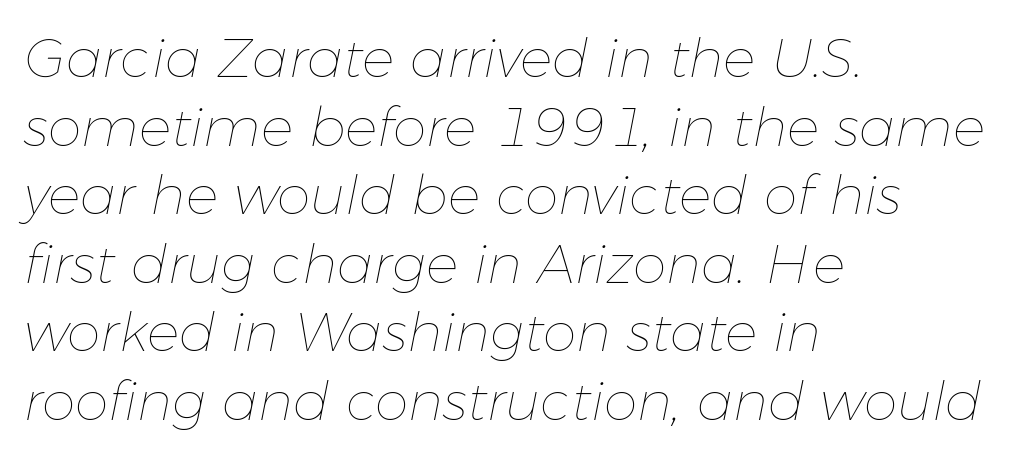
Each word holds together tightly as a unit, with standard inter-letter gaps. This sample is left-justified, so line endings fall wherever the words run out. This is oblique type, the kind used for emphasis or titles. The rendering uses natural spacing where letterforms have individual widths.
